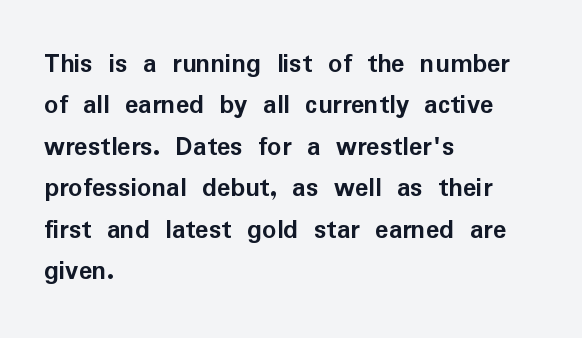
The specimen omits any rule beneath the text block's lines. Every stem runs plumb, perpendicular to the baseline. Typesetter's note: full bold, strokes at maximum text heaviness. Short and long lines alike share a common starting point at left. Default kerning and tracking; the words read as compact shapes.
